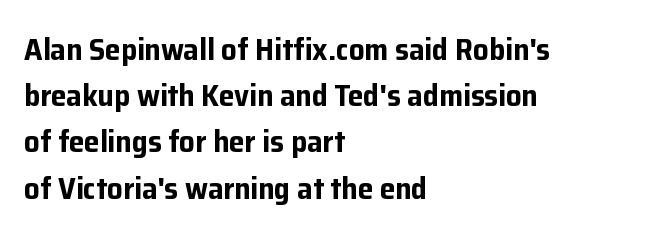
A typesetter would call this leading conventional body-copy spacing. Underline: absent. Reading down the block, your eye returns to a fixed left position each line. Serif or sans? Sans — the stroke terminals are bare. Looks like regular typesetting: each glyph gets only the width it needs. The letters stand straight up with perfectly vertical stems.
